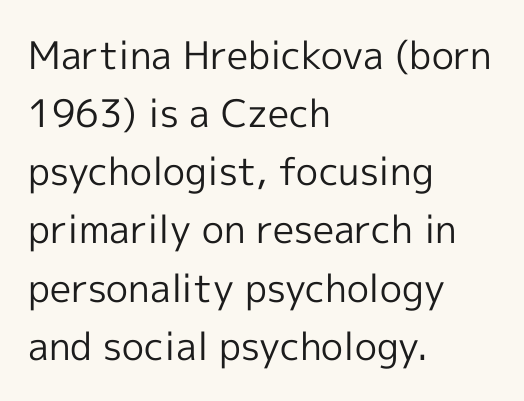
{"serif": "no", "italic": "no", "bold": "no", "weight": "regular", "width": "normal", "x_height": "medium", "monospaced": "no", "underline": "no", "align": "left", "line_spacing": "normal", "line_spacing_ratio": 1.53, "letter_spacing": "normal", "letter_spacing_em": 0.0, "glyph_px": 38}
